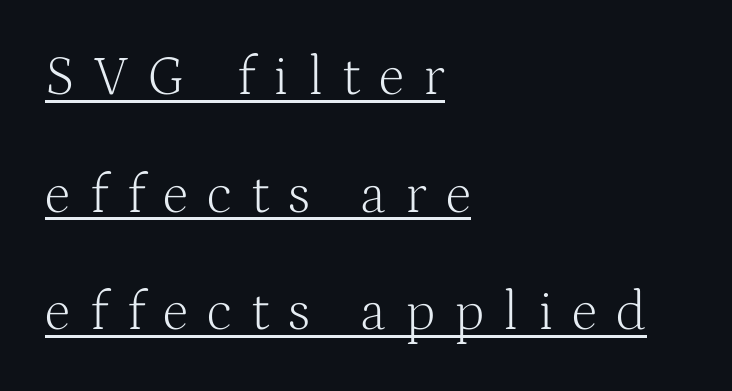
The image shows 56 px light serif type, upright; set left-aligned, loose line spacing (2.1x), unusually wide letter spacing (+0.34 em), underlined; medium stroke contrast and a medium x-height.
